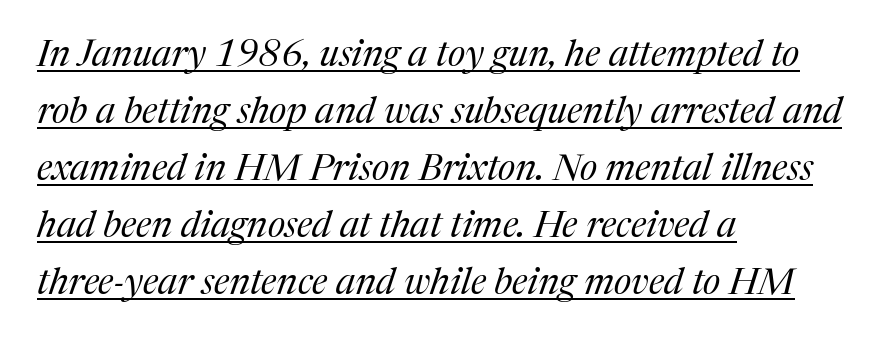
Q: Is the text bold? A: No.
Q: Is the text italic (slanted)? A: Yes, it leans right by about 17 degrees.
Q: Is the typeface a serif or a sans-serif typeface? A: Serif.
Q: Is the text underlined? A: Yes.
Q: How is the paragraph aligned? A: Left-aligned.
Q: Is the spacing between letters normal or unusually wide? A: Normal.
Q: Is the spacing between lines tight, normal or loose? A: Normal.
Q: Width (condensed, normal, or wide)? A: Normal.
Q: Stroke contrast? A: Medium.
Q: x-height? A: Medium.
Q: Monospaced? A: No.
